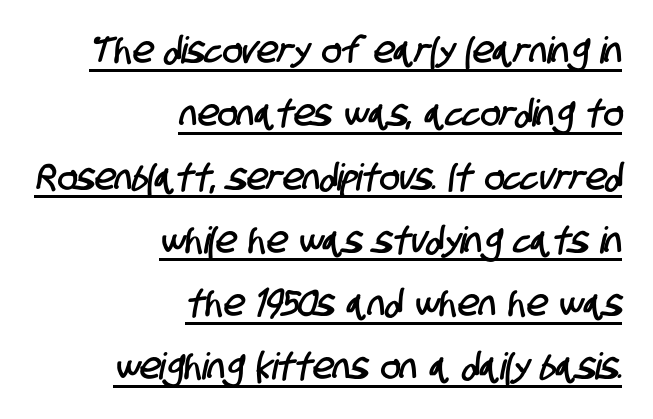
The image shows 37 px condensed sans-serif type; set right-aligned, line spacing 1.71x, normal letter spacing, underlined; low stroke contrast and a large x-height.
